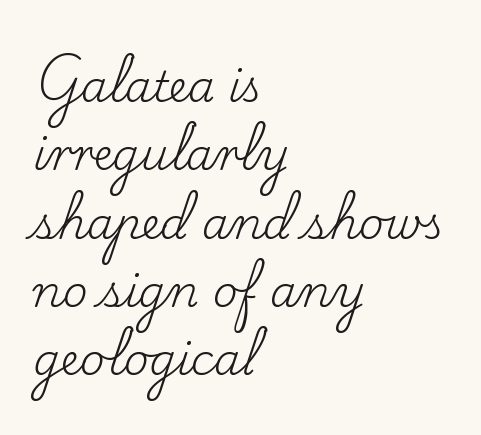
Q: Is the text bold? A: No.
Q: Is the text italic (slanted)? A: Yes.
Q: Is the typeface a serif or a sans-serif typeface? A: Serif.
Q: Is the text underlined? A: No.
Q: How is the paragraph aligned? A: Left-aligned.
Q: Is the spacing between letters normal or unusually wide? A: Normal.
Q: Is the spacing between lines tight, normal or loose? A: Normal.
Q: Width (condensed, normal, or wide)? A: Normal.
Q: Stroke contrast? A: Low.
Q: x-height? A: Small.
Q: Monospaced? A: No.
